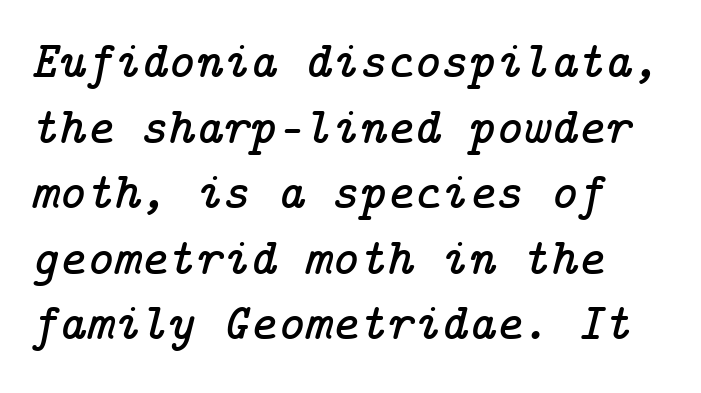
{"serif": "yes", "italic": "yes", "lean": "right", "slant_degrees": 14, "width": "normal", "stroke_contrast": "low", "x_height": "medium", "underline": "no", "align": "left", "line_spacing": "normal", "line_spacing_ratio": 1.26, "letter_spacing": "normal", "letter_spacing_em": 0.0, "glyph_px": 52}
